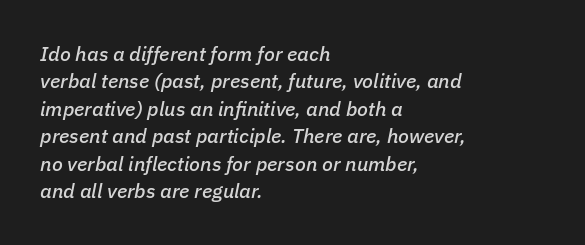
The image shows 20 px text type, italic (leaning right); set left-aligned, normal line spacing (1.37x), normal letter spacing, not underlined.
